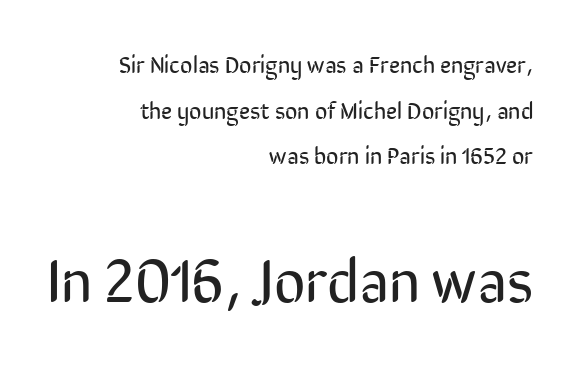
Is this a sans? Yes — the strokes have no serifs. This sample trades compactness for vertical openness between lines. Ascenders rise straight up at ninety degrees. Every row of glyphs terminates at an identical x-position on the right. The letters sit at their default tracking, neither squeezed nor spread. The foot of each line stays bare and open.
